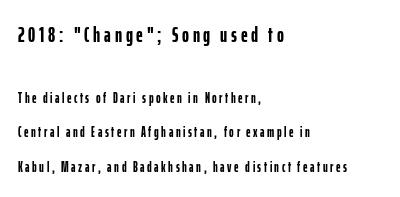
The image shows 21 px bold type, upright; set left-aligned, loose line spacing (2.47x), not underlined; the first (top) block is 1.5x larger.
